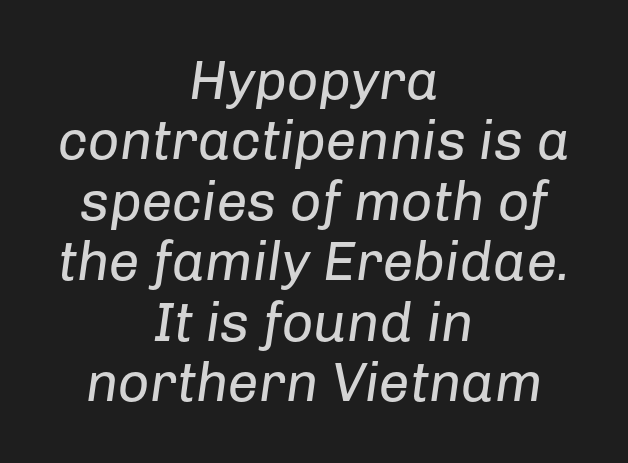
{"italic": "yes", "lean": "right", "slant_degrees": 8, "bold": "no", "weight": "regular", "width": "normal", "stroke_contrast": "low", "x_height": "medium", "monospaced": "no", "underline": "no", "align": "center", "line_spacing": "tight", "line_spacing_ratio": 1.1, "letter_spacing": "normal", "letter_spacing_em": 0.0, "glyph_px": 55}
